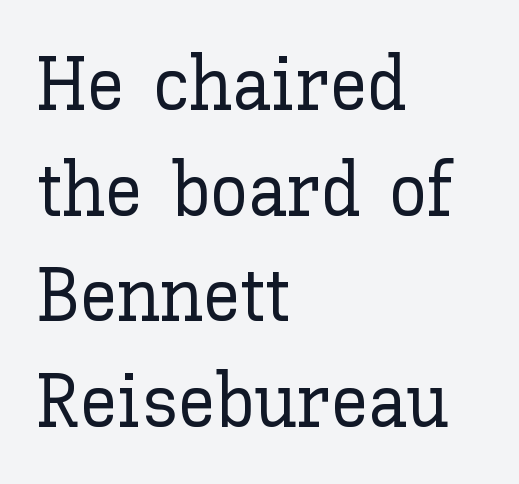
Q: Is the text italic (slanted)? A: No, it is upright.
Q: Is the text underlined? A: No.
Q: How is the paragraph aligned? A: Left-aligned.
Q: Is the spacing between letters normal or unusually wide? A: Normal.
Q: Is the spacing between lines tight, normal or loose? A: Normal.
Q: Width (condensed, normal, or wide)? A: Normal.
Q: Stroke contrast? A: Low.
Q: x-height? A: Medium.
Q: Monospaced? A: No.
